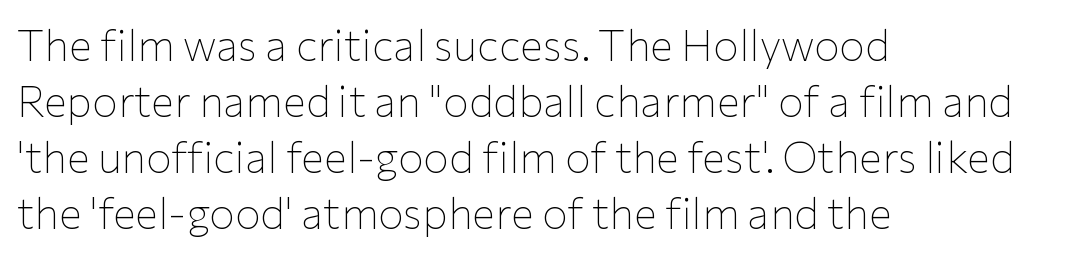
The compositor pushed each line to the left boundary. The letters carry no serifs — their stems end cleanly without finishing strokes. Here the glyphs are tracked normally, forming tight word shapes. Honestly, the row spacing looks completely unremarkable. Looks like regular typesetting: each glyph gets only the width it needs. Italic? Not at all — the glyphs are vertical.
